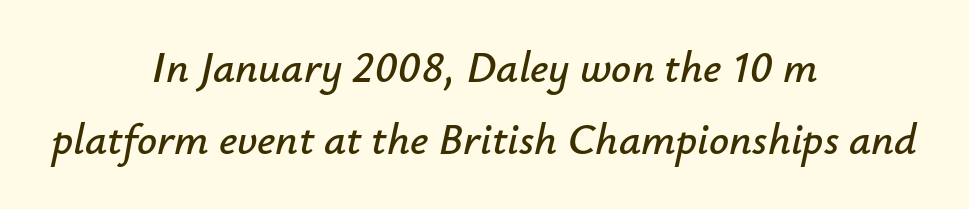
Designer's note — italics engaged. This rendering leaves character spacing at its baseline value. The baseline area is clear. Compared with a flush-left layout, this one balances lines on the center instead. The letters advance in unequal steps, a hallmark of proportional type.
